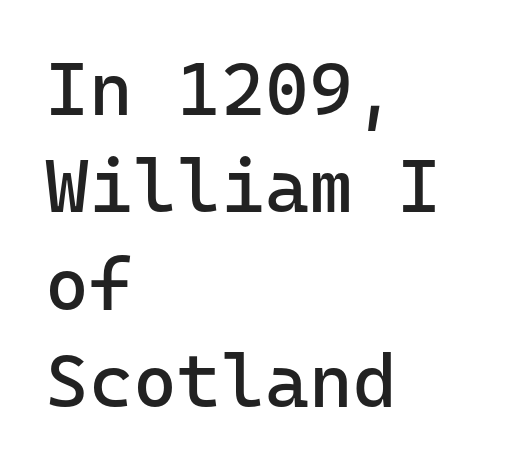
Compared with a typical body face, this is equally light or lighter still. Line starts are locked; line ends wander. Does the type have serifs? No, each stem ends abruptly. There is no visible air inserted between adjacent glyphs. This sample has the even, mechanical cadence of fixed-width lettering.
